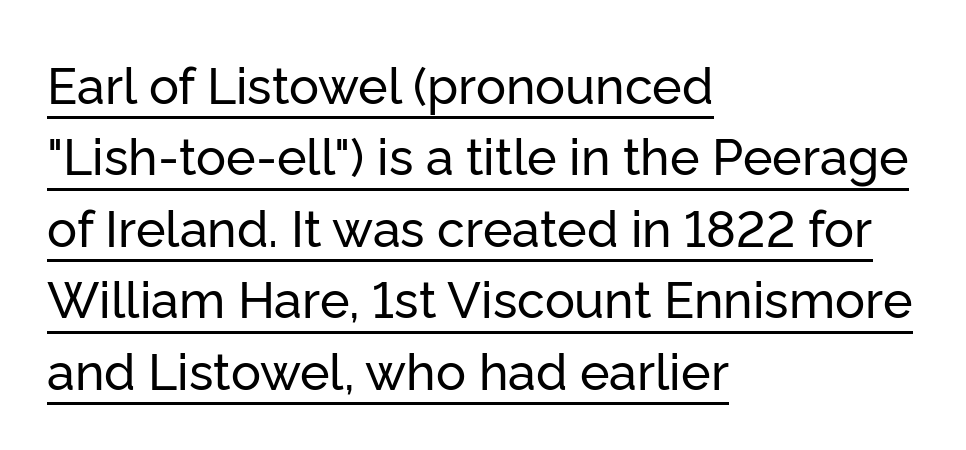
The lines in this sample share a left origin and differ only in where they stop. Proportional: the letters do not fall into vertical columns. Does extra space separate the letters? No, they use regular spacing. Note: no serifs on the glyphs.
